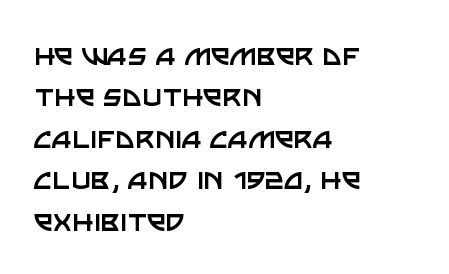
The image shows 34 px regular-weight sans-serif type, upright; set left-aligned, line spacing 1.22x, normal letter spacing, not underlined; low stroke contrast and a large x-height.
